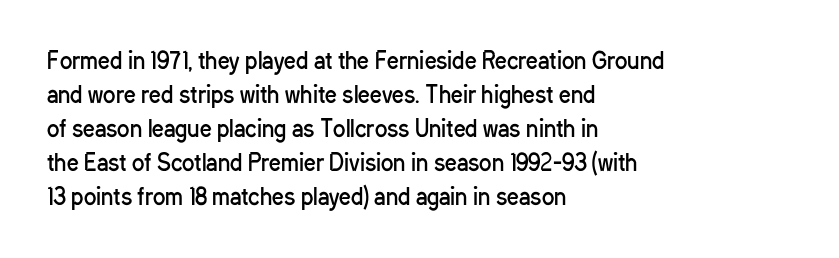
The image shows 23 px text type, upright; set left-aligned, normal line spacing (1.48x), normal letter spacing, not underlined.
